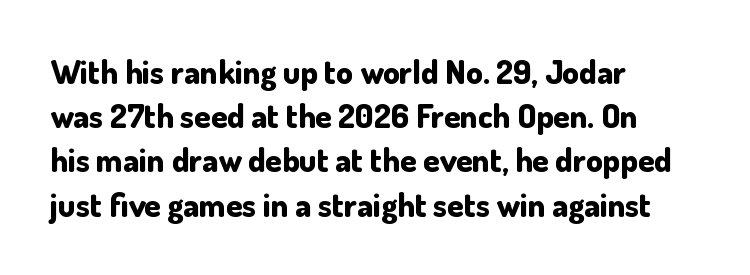
The image shows 33 px bold sans-serif type, upright; set left-aligned, normal line spacing (1.34x), normal letter spacing, not underlined; low stroke contrast and a small x-height.
